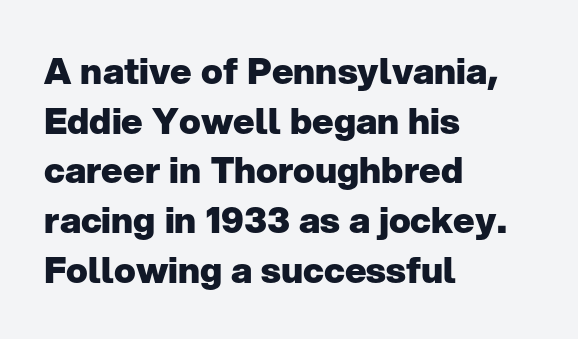
The image shows 36 px heavy sans-serif type, upright; set left-aligned, normal line spacing (1.38x), normal letter spacing, not underlined; low stroke contrast and a medium x-height.
